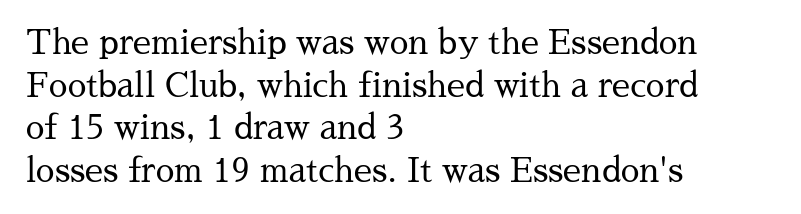
{"serif": "yes", "italic": "no", "bold": "no", "weight": "regular", "width": "normal", "stroke_contrast": "medium", "x_height": "medium", "monospaced": "no", "underline": "no", "align": "left", "line_spacing": "normal", "line_spacing_ratio": 1.29, "letter_spacing": "normal", "letter_spacing_em": 0.0, "glyph_px": 33}
